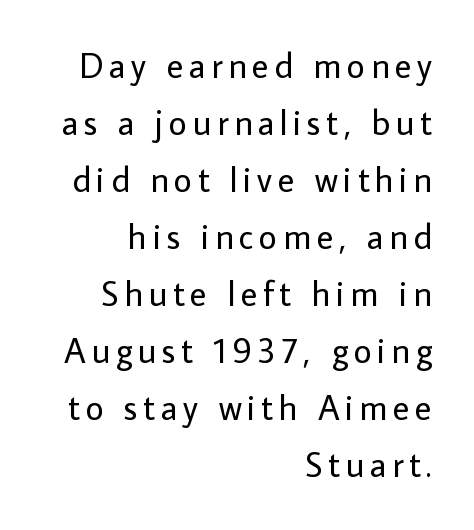
{"serif": "no", "italic": "no", "bold": "no", "weight": "regular", "width": "normal", "stroke_contrast": "low", "x_height": "medium", "monospaced": "no", "underline": "no", "align": "right", "line_spacing": "normal", "line_spacing_ratio": 1.63, "glyph_px": 35}
